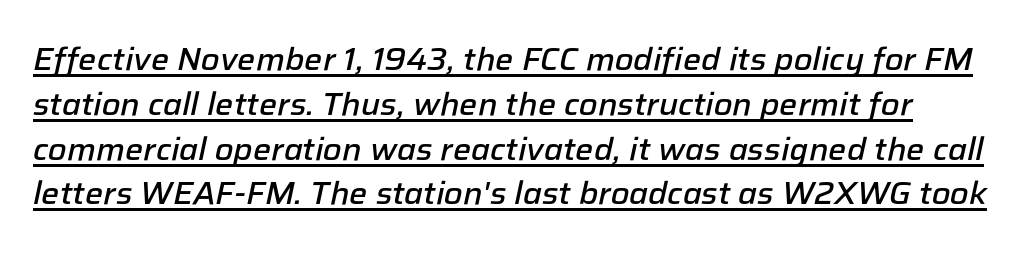
The image shows 32 px semibold type, italic (leaning right); set normal line spacing (1.4x), normal letter spacing, underlined; low stroke contrast and a medium x-height.
